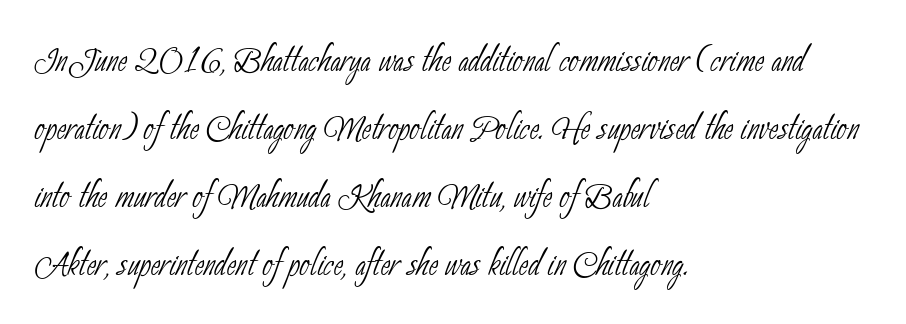
Nobody touched the tracking dial on this one. Rule under the text: the space is simply empty. These lines sit exactly where default settings would place them. Compared with a typical body face, this is equally light or lighter still. I'd call this a sans setting — the letters go barefoot. The ragged edge is on the right, which tells us the setting is flush left.
